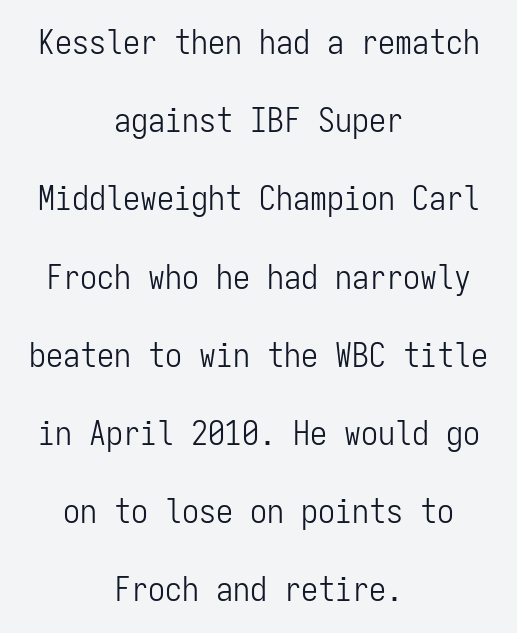
The image shows 34 px light, condensed sans-serif type, upright, monospaced; set centered, loose line spacing (2.3x), normal letter spacing, not underlined; low stroke contrast and a medium x-height.
